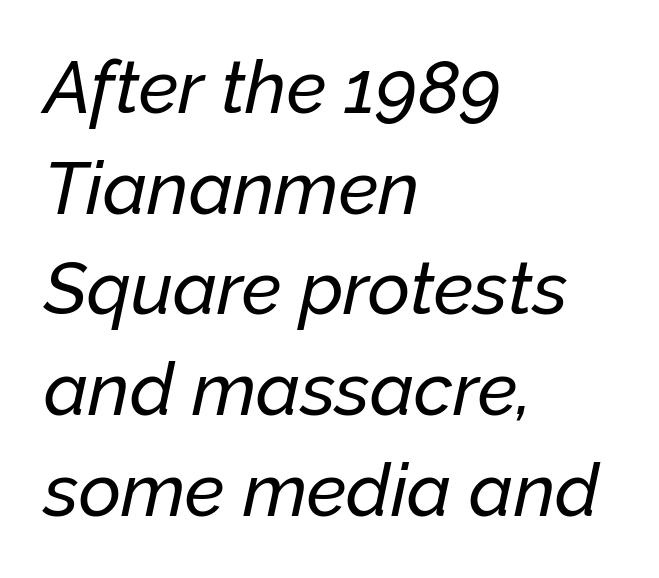
{"italic": "yes", "lean": "right", "slant_degrees": 12, "width": "normal", "stroke_contrast": "low", "x_height": "medium", "monospaced": "no", "underline": "no", "align": "left", "line_spacing": "normal", "line_spacing_ratio": 1.38, "letter_spacing": "normal", "letter_spacing_em": 0.0, "glyph_px": 73}
